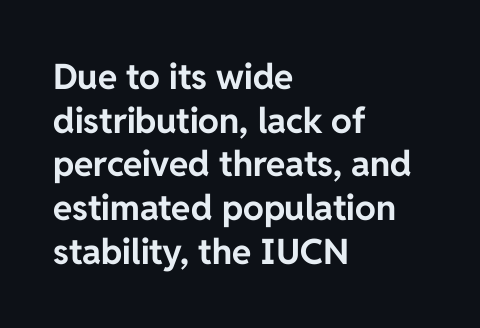
The image shows 35 px bold sans-serif type, upright; set left-aligned, normal line spacing (1.25x), normal letter spacing, not underlined; low stroke contrast and a medium x-height.
